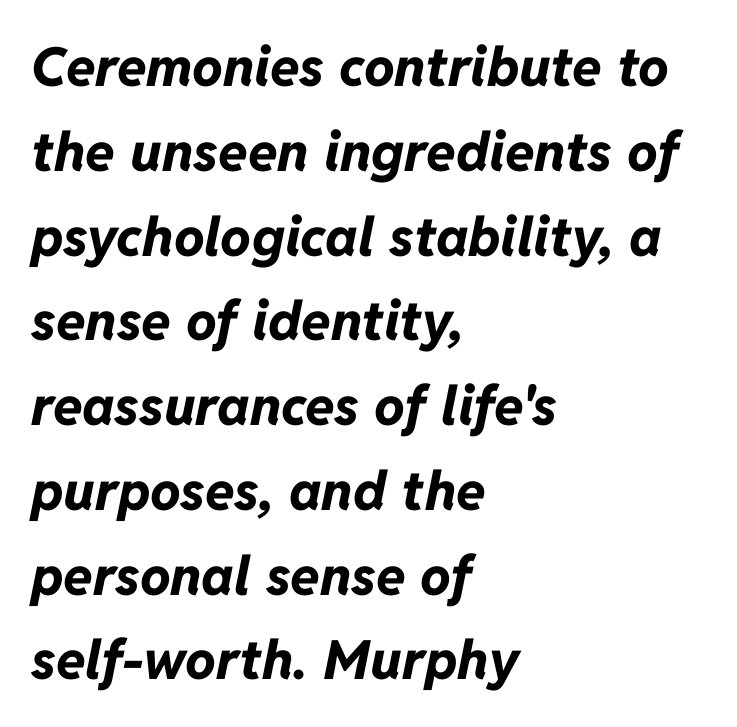
{"italic": "yes", "lean": "right", "slant_degrees": 11, "bold": "yes", "weight": "bold", "width": "normal", "stroke_contrast": "low", "x_height": "medium", "monospaced": "no", "underline": "no", "align": "left", "line_spacing": "normal", "line_spacing_ratio": 1.57, "letter_spacing": "normal", "letter_spacing_em": 0.0, "glyph_px": 54}
